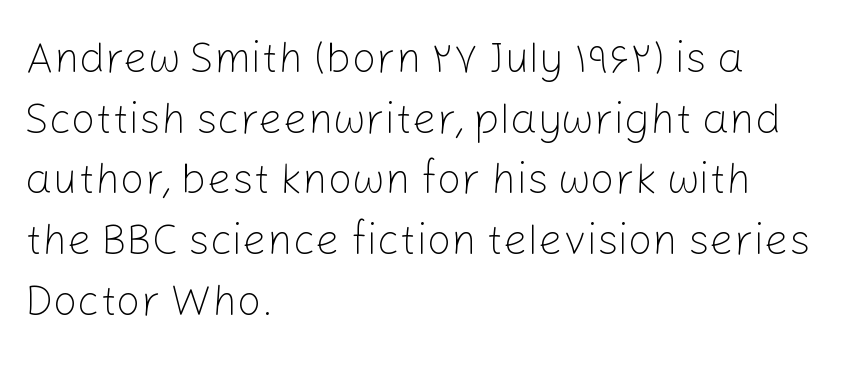
The image shows 43 px light sans-serif type, upright; set left-aligned, normal line spacing (1.41x), normal letter spacing, not underlined; low stroke contrast and a medium x-height.
